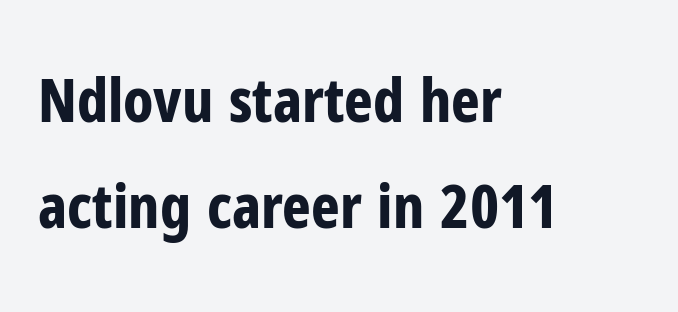
The image shows 61 px bold, condensed sans-serif type, upright; set left-aligned, line spacing 1.73x, normal letter spacing, not underlined; low stroke contrast and a medium x-height.
